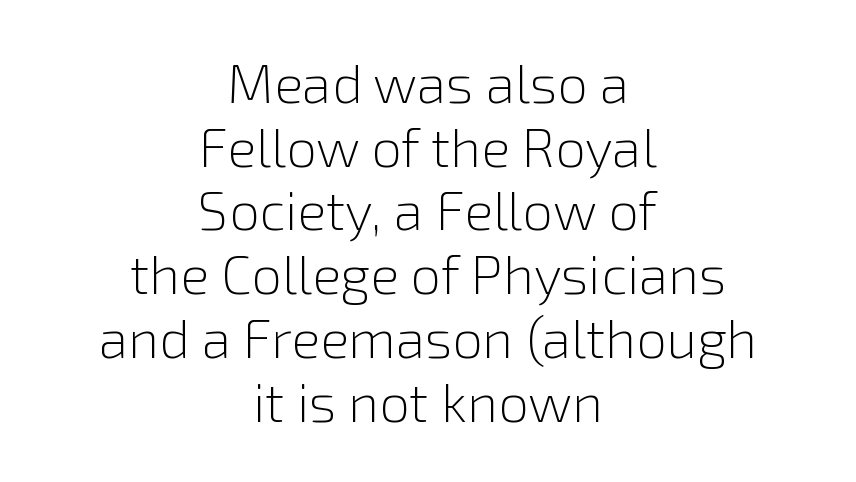
{"serif": "no", "italic": "no", "bold": "no", "weight": "light", "width": "normal", "stroke_contrast": "low", "x_height": "medium", "monospaced": "no", "underline": "no", "align": "center", "line_spacing_ratio": 1.18, "letter_spacing": "normal", "letter_spacing_em": 0.0, "glyph_px": 54}
